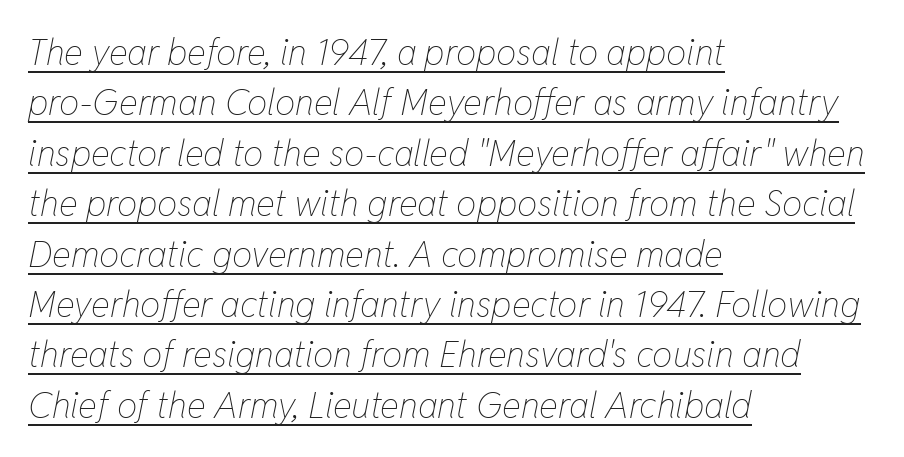
{"italic": "yes", "lean": "right", "slant_degrees": 11, "bold": "no", "weight": "thin", "width": "condensed", "stroke_contrast": "low", "x_height": "medium", "monospaced": "no", "underline": "yes", "align": "left", "line_spacing": "normal", "line_spacing_ratio": 1.4, "letter_spacing": "normal", "letter_spacing_em": 0.0, "glyph_px": 36}
